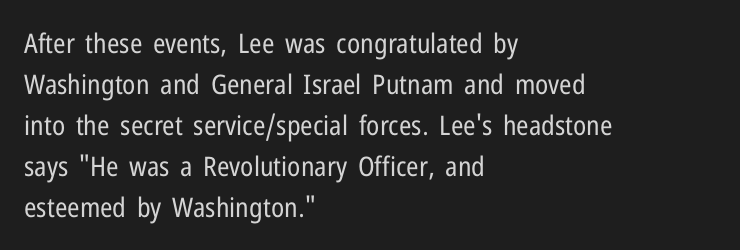
The image shows 27 px text type, upright; set left-aligned, normal line spacing (1.52x), normal letter spacing, not underlined.
